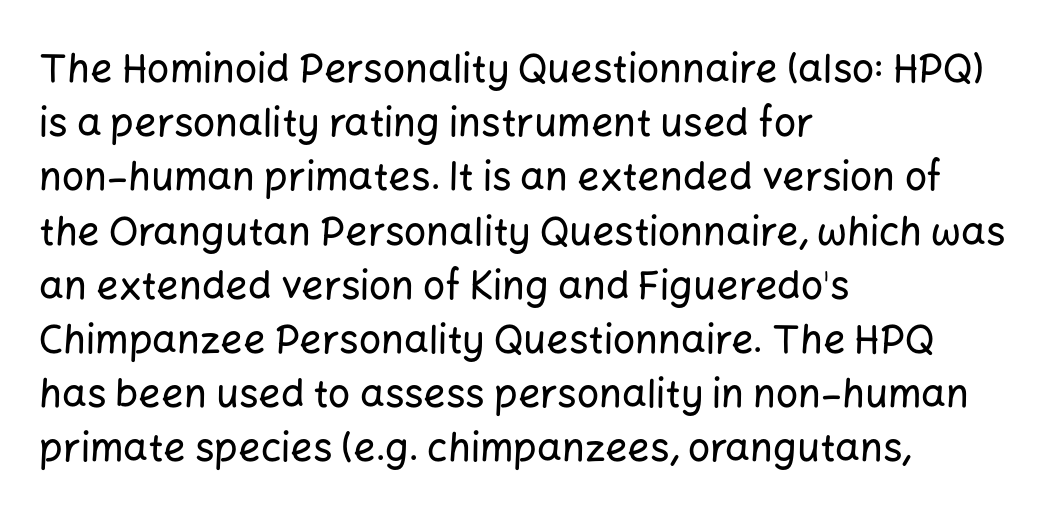
The image shows 39 px sans-serif type, upright; set left-aligned, normal line spacing (1.39x), normal letter spacing, not underlined; low stroke contrast and a medium x-height.
